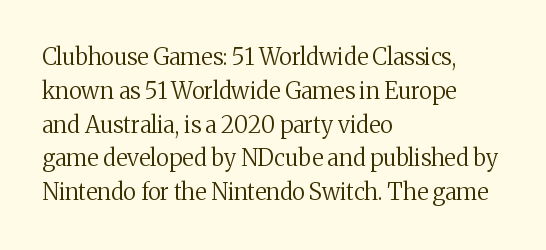
Just letters on the line, the space beneath them empty. Evenly set lines give the paragraph a standard silhouette. Heft: none added — not bold. Notice how the passage keeps a crisp vertical edge on the left only. No extra tracking has been applied to these lines. A roman cut, with each character standing at attention.
